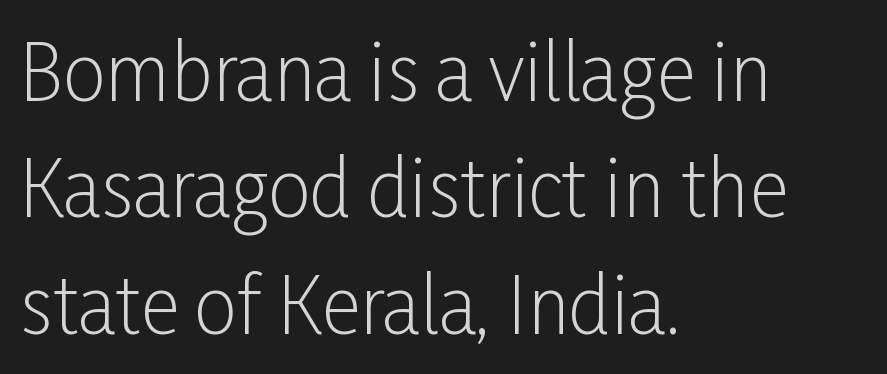
The image shows 76 px light, condensed sans-serif type, upright; set left-aligned, normal line spacing (1.53x), normal letter spacing, not underlined; low stroke contrast and a medium x-height.
